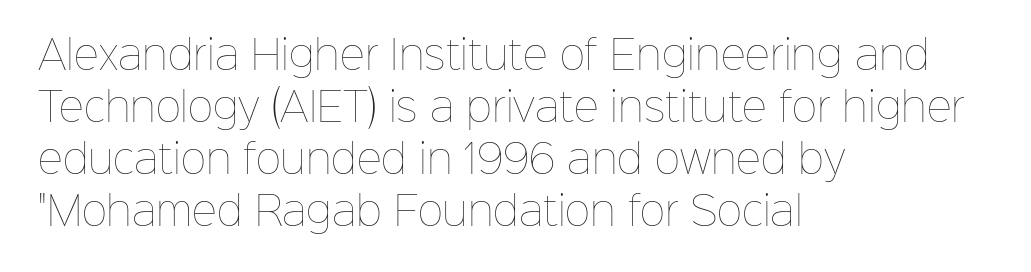
The face used here is proportionally spaced, like ordinary book or web type. If you drew a ruler down the left edge, every line would touch it. The letters look calm and open, with moderate or lighter stems. A roman cut, with each character standing at attention. The type is set solid horizontally, with unmodified tracking.
